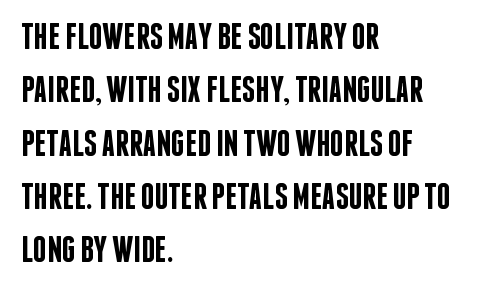
The image shows 37 px semibold, condensed sans-serif type, upright; set left-aligned, normal line spacing (1.44x), normal letter spacing, not underlined; low stroke contrast and a large x-height.
